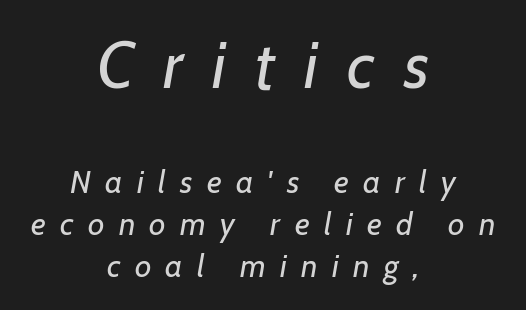
{"italic": "yes", "lean": "right", "slant_degrees": 7, "bold": "no", "weight": "regular", "width": "normal", "stroke_contrast": "low", "x_height": "medium", "monospaced": "no", "underline": "no", "align": "center", "line_spacing": "normal", "line_spacing_ratio": 1.31, "letter_spacing": "wide", "letter_spacing_em": 0.45, "larger_block": "first", "size_ratio": 2.03, "glyph_px": 65}
